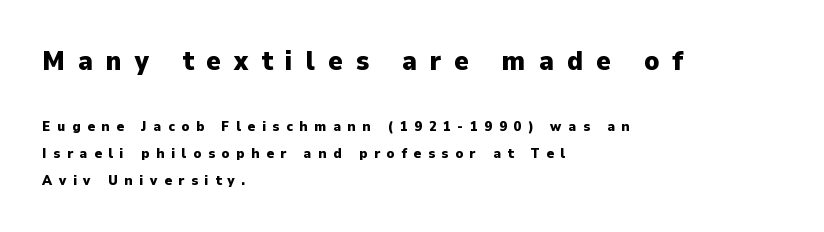
{"italic": "no", "bold": "yes", "underline": "no", "align": "left", "line_spacing": "loose", "line_spacing_ratio": 1.93, "letter_spacing": "wide", "letter_spacing_em": 0.48, "larger_block": "first", "size_ratio": 1.93, "glyph_px": 27}
